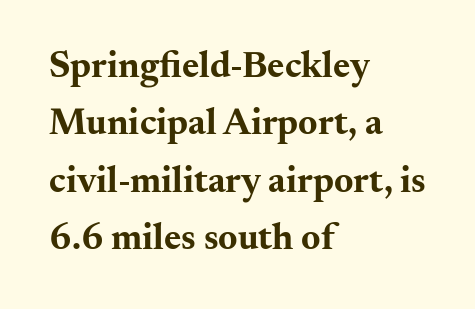
Check the space under the baseline: it is left empty. Is the block centered? No — it sits flush against the left margin. This is the regular roman posture of the typeface. The letters advance in unequal steps, a hallmark of proportional type.
